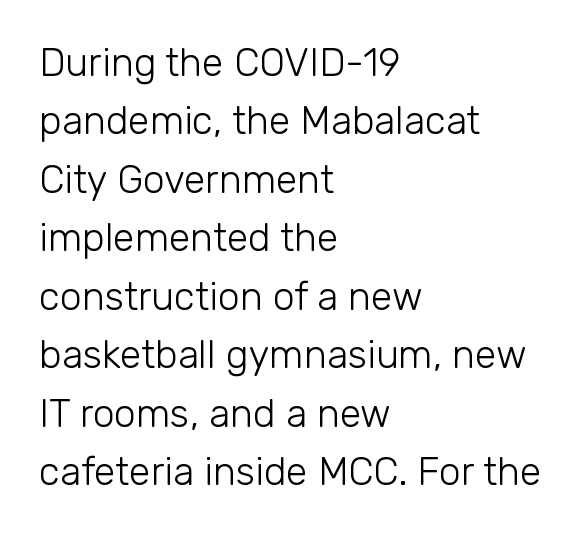
Q: Is the text bold? A: No.
Q: Is the text italic (slanted)? A: No, it is upright.
Q: Is the typeface a serif or a sans-serif typeface? A: Sans-serif.
Q: Is the text underlined? A: No.
Q: How is the paragraph aligned? A: Left-aligned.
Q: Is the spacing between letters normal or unusually wide? A: Normal.
Q: Is the spacing between lines tight, normal or loose? A: Normal.
Q: Width (condensed, normal, or wide)? A: Normal.
Q: Stroke contrast? A: Low.
Q: x-height? A: Medium.
Q: Monospaced? A: No.
